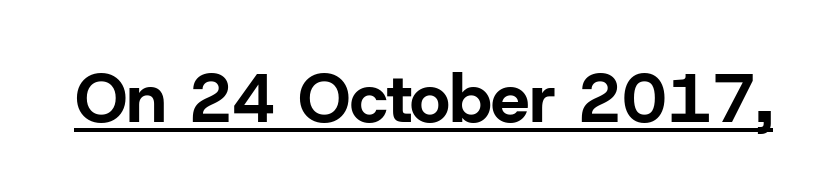
{"serif": "no", "italic": "no", "bold": "yes", "weight": "bold", "width": "normal", "stroke_contrast": "low", "x_height": "medium", "monospaced": "no", "underline": "yes", "letter_spacing": "normal", "letter_spacing_em": 0.0, "glyph_px": 69}
